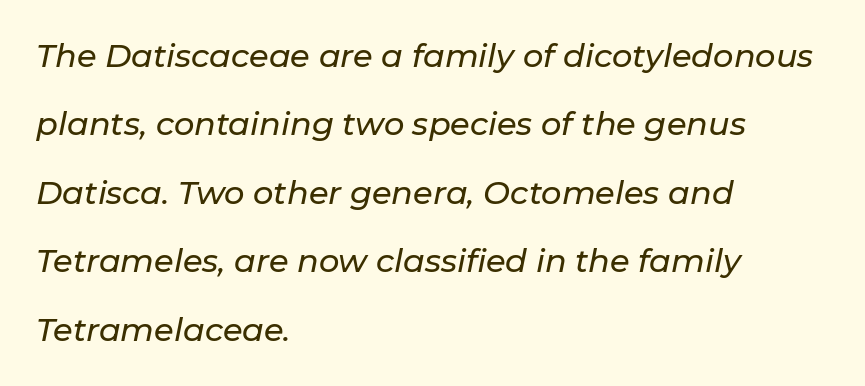
The image shows 32 px text type, italic (leaning right); set left-aligned, loose line spacing (2.14x), normal letter spacing, not underlined; low stroke contrast and a medium x-height.
